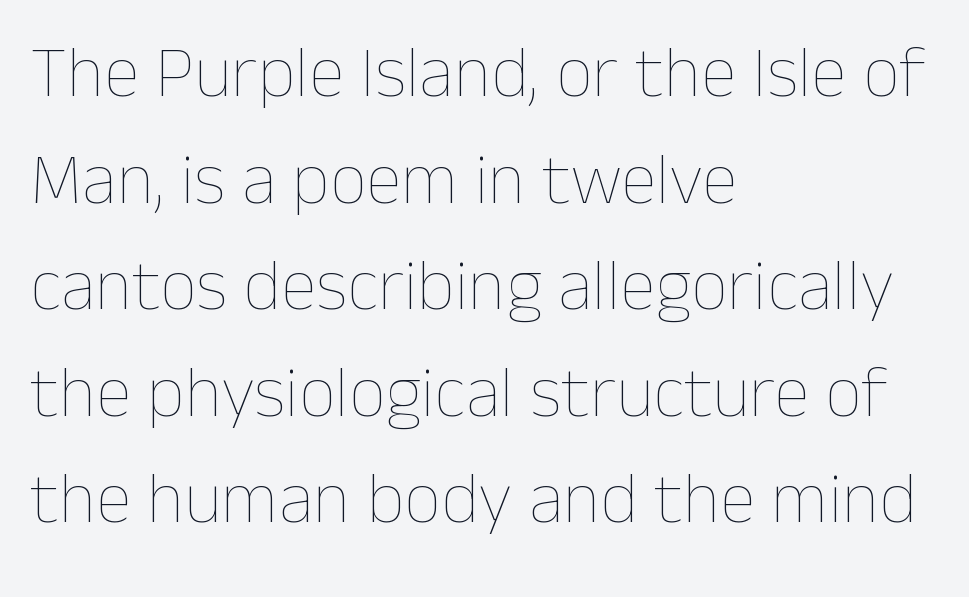
The baseline area is clear. One-word summary of the alignment: left. Each word holds together tightly as a unit, with standard inter-letter gaps. This is not heavy type; no bold has been used.
